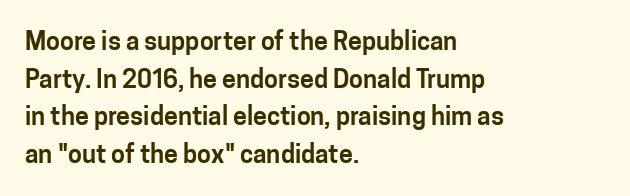
Descender tails drop into unmarked territory. If you drew a ruler down the left edge, every line would touch it. Nope, not italic — everything's standing straight. Successive baselines arrive at the customary interval. Tracking value appears to be zero — textbook default spacing.
